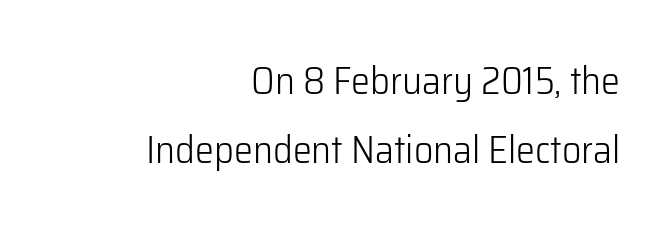
Default kerning and tracking; the words read as compact shapes. This rendering employs a face without finishing strokes, i.e., a sans-serif. Nope, not italic — everything's standing straight. Here the designer chose a conventional face with non-uniform glyph widths. The strokes carry an ordinary text weight at most. The glyphs are unaccompanied by any horizontal stroke below them.
